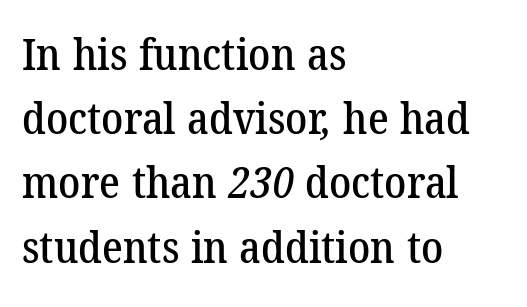
{"serif": "yes", "width": "normal", "stroke_contrast": "low", "x_height": "medium", "monospaced": "no", "underline": "no", "align": "left", "line_spacing": "normal", "line_spacing_ratio": 1.46, "letter_spacing": "normal", "letter_spacing_em": 0.0, "glyph_px": 44}
